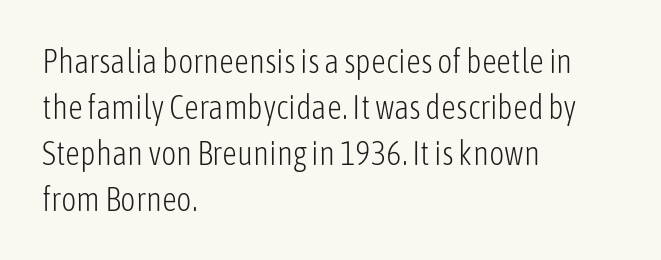
{"serif": "no", "italic": "no", "bold": "no", "weight": "light", "width": "condensed", "stroke_contrast": "low", "x_height": "medium", "monospaced": "no", "underline": "no", "align": "left", "line_spacing": "normal", "line_spacing_ratio": 1.39, "letter_spacing": "normal", "letter_spacing_em": 0.0, "glyph_px": 33}
